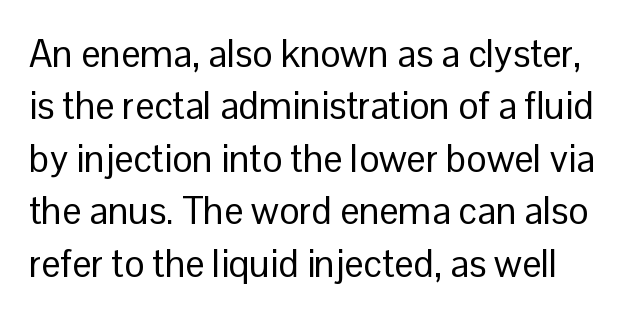
Q: Is the text bold? A: No.
Q: Is the text italic (slanted)? A: No, it is upright.
Q: Is the typeface a serif or a sans-serif typeface? A: Sans-serif.
Q: Is the text underlined? A: No.
Q: Is the spacing between letters normal or unusually wide? A: Normal.
Q: Is the spacing between lines tight, normal or loose? A: Normal.
Q: Width (condensed, normal, or wide)? A: Normal.
Q: Stroke contrast? A: Low.
Q: x-height? A: Medium.
Q: Monospaced? A: No.
